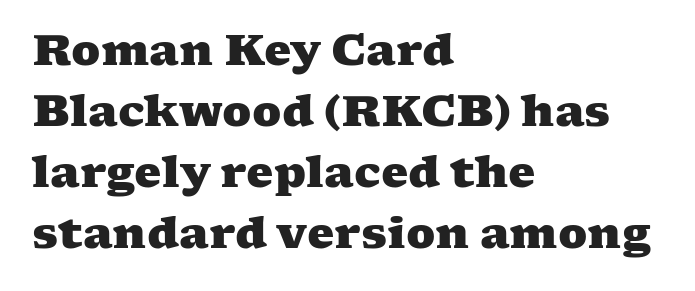
{"serif": "yes", "bold": "yes", "weight": "heavy", "width": "wide", "stroke_contrast": "medium", "x_height": "medium", "monospaced": "no", "underline": "no", "align": "left", "line_spacing": "normal", "line_spacing_ratio": 1.42, "letter_spacing": "normal", "letter_spacing_em": 0.0, "glyph_px": 43}
